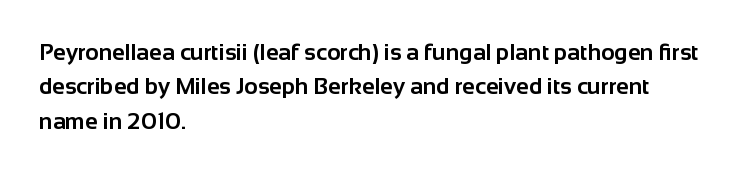
Q: Is the text bold? A: Yes.
Q: Is the text italic (slanted)? A: No, it is upright.
Q: Is the text underlined? A: No.
Q: How is the paragraph aligned? A: Left-aligned.
Q: Is the spacing between letters normal or unusually wide? A: Normal.
Q: Is the spacing between lines tight, normal or loose? A: Normal.
